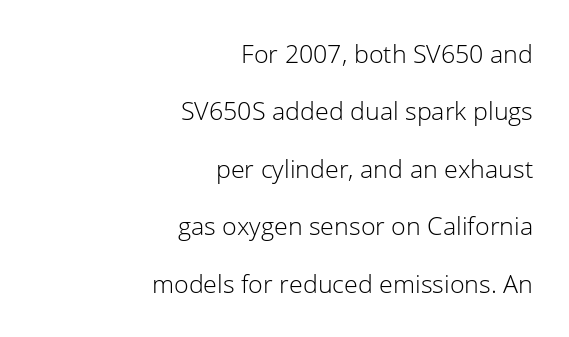
Q: Is the text bold? A: No.
Q: Is the text italic (slanted)? A: No, it is upright.
Q: Is the text underlined? A: No.
Q: How is the paragraph aligned? A: Right-aligned.
Q: Is the spacing between letters normal or unusually wide? A: Normal.
Q: Is the spacing between lines tight, normal or loose? A: Loose.
